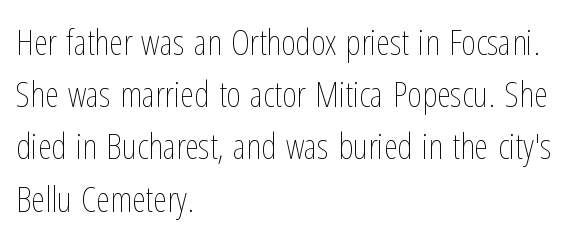
Q: Is the text bold? A: No.
Q: Is the text italic (slanted)? A: No, it is upright.
Q: Is the text underlined? A: No.
Q: How is the paragraph aligned? A: Left-aligned.
Q: Is the spacing between letters normal or unusually wide? A: Normal.
Q: Is the spacing between lines tight, normal or loose? A: Normal.
Q: Width (condensed, normal, or wide)? A: Condensed.
Q: Stroke contrast? A: Low.
Q: x-height? A: Medium.
Q: Monospaced? A: No.
